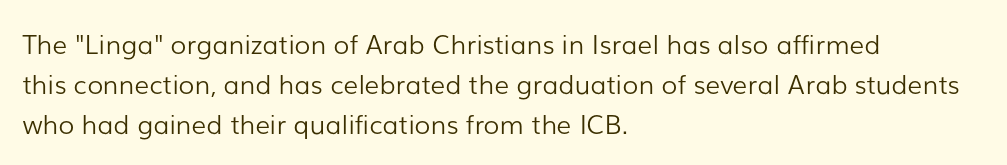
The image shows 26 px text type, upright; set left-aligned, normal line spacing (1.53x), normal letter spacing, not underlined.
